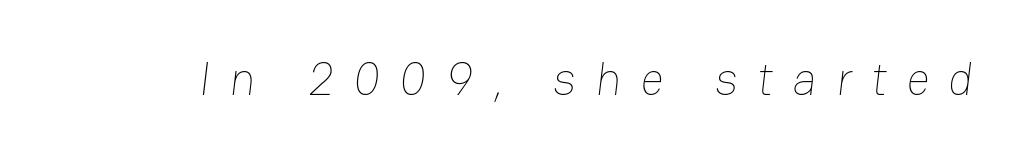
No word sits above an underline. Observe the wide spacing: letters keep a clear distance from each other. Counters stay open thanks to moderate or lighter strokes. Proportional: the letters do not fall into vertical columns.
